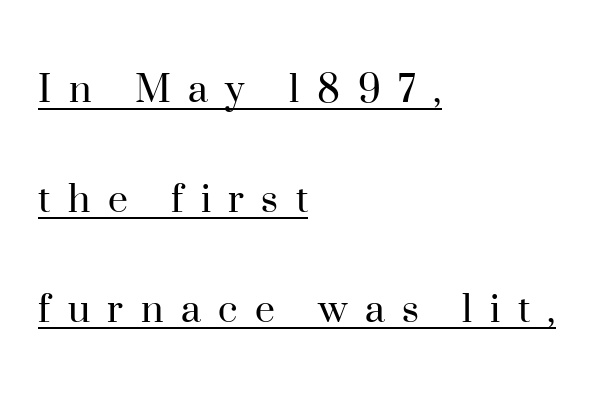
The image shows 45 px regular-weight serif type, upright; set left-aligned, loose line spacing (2.44x), unusually wide letter spacing (+0.39 em), underlined; high stroke contrast and a small x-height.
